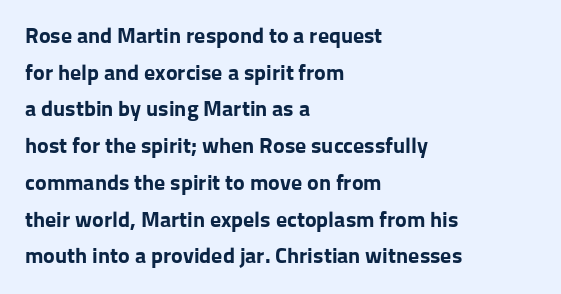
The image shows 22 px bold type, upright; set left-aligned, normal line spacing (1.67x), normal letter spacing, not underlined.
